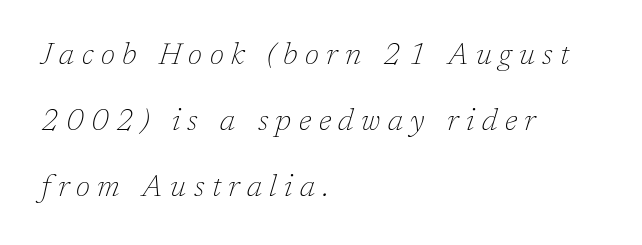
{"serif": "yes", "italic": "yes", "lean": "right", "slant_degrees": 17, "bold": "no", "weight": "thin", "width": "normal", "stroke_contrast": "low", "x_height": "medium", "monospaced": "no", "underline": "no", "align": "left", "line_spacing": "loose", "line_spacing_ratio": 2.2, "letter_spacing": "wide", "letter_spacing_em": 0.25, "glyph_px": 30}
